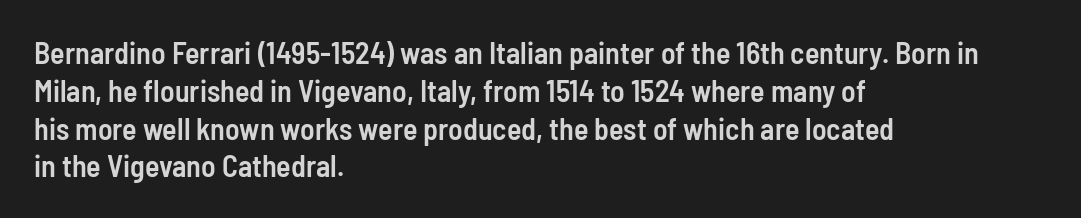
The image shows 30 px semibold, condensed sans-serif type, upright; set left-aligned, normal line spacing (1.26x), normal letter spacing, not underlined; low stroke contrast and a medium x-height.
